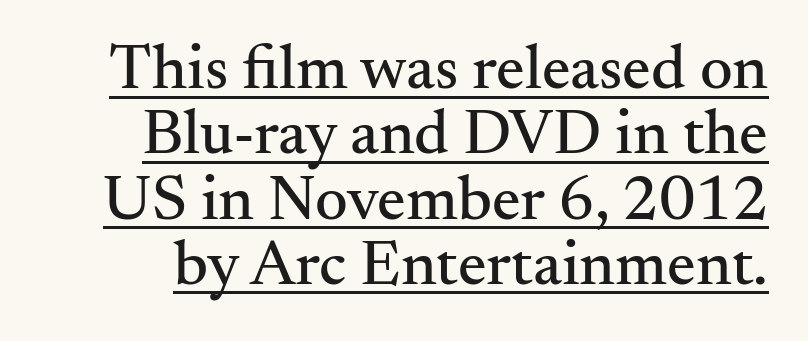
The image shows 64 px serif type, upright; set tight line spacing (1.02x), normal letter spacing, underlined; medium stroke contrast and a small x-height.
